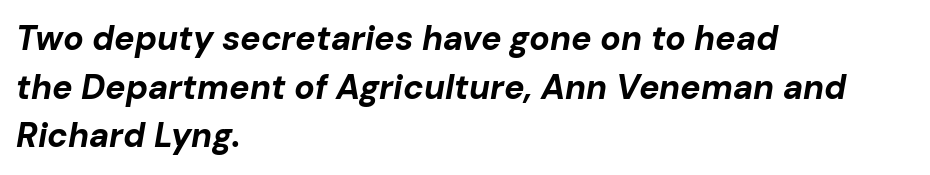
The image shows 34 px bold type, italic (leaning right); set left-aligned, normal line spacing (1.43x), normal letter spacing, not underlined; low stroke contrast and a medium x-height.
